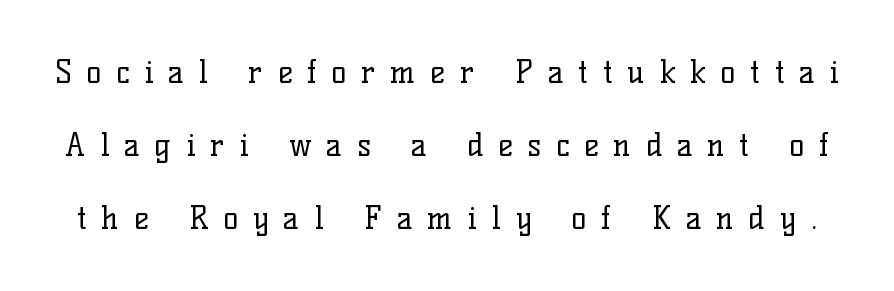
The image shows 31 px regular-weight serif type, upright; set loose line spacing (2.36x), unusually wide letter spacing (+0.48 em), not underlined; low stroke contrast and a medium x-height.
